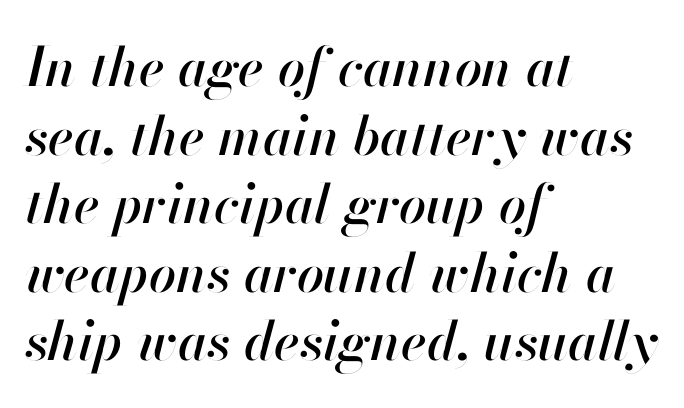
Think of a printed novel: that variable character pitch is what you see here. Words appear dense and cohesive because spacing is normal. Yep, that's italic — everything's leaning. The rows are spaced the way most documents space them. Underlining? Definitely not there. Every row of glyphs begins at an identical x-position on the left.
